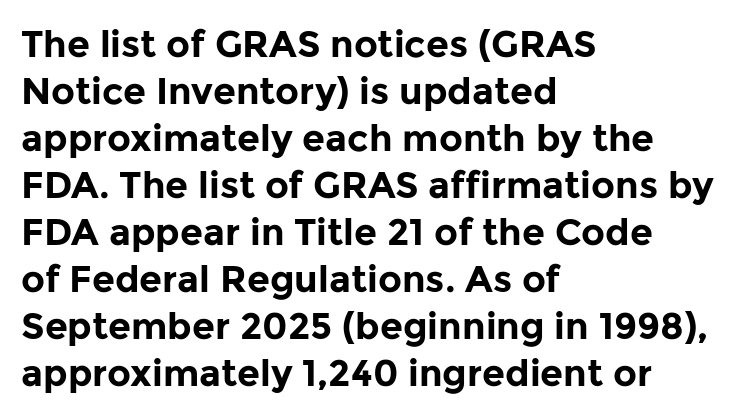
The image shows 37 px bold sans-serif type, upright; set left-aligned, normal line spacing (1.27x), normal letter spacing, not underlined; low stroke contrast and a medium x-height.
